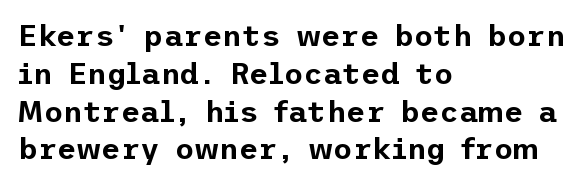
The image shows 30 px sans-serif type, upright; set left-aligned, normal line spacing (1.26x), normal letter spacing, not underlined; low stroke contrast and a medium x-height.
